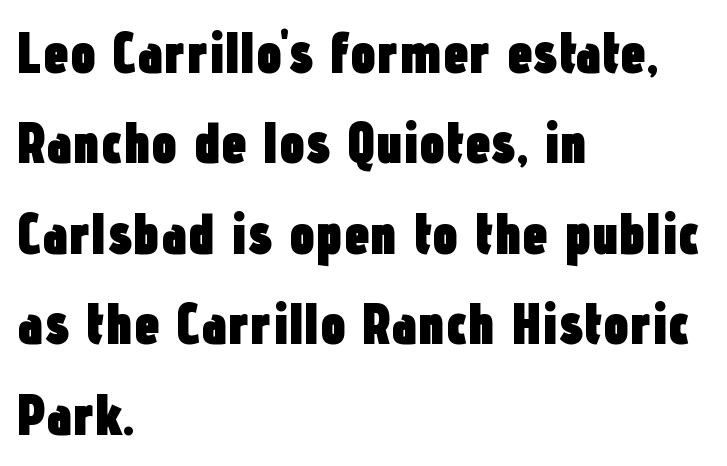
Q: Is the text bold? A: Yes.
Q: Is the text italic (slanted)? A: No, it is upright.
Q: Is the typeface a serif or a sans-serif typeface? A: Sans-serif.
Q: Is the text underlined? A: No.
Q: How is the paragraph aligned? A: Left-aligned.
Q: Is the spacing between letters normal or unusually wide? A: Normal.
Q: Is the spacing between lines tight, normal or loose? A: Normal.
Q: Width (condensed, normal, or wide)? A: Condensed.
Q: Stroke contrast? A: Low.
Q: x-height? A: Medium.
Q: Monospaced? A: No.
